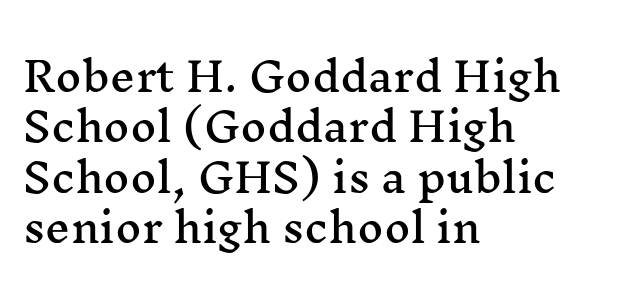
The image shows 40 px wide serif type, upright; set left-aligned, normal line spacing (1.26x), normal letter spacing, not underlined; medium stroke contrast and a medium x-height.
